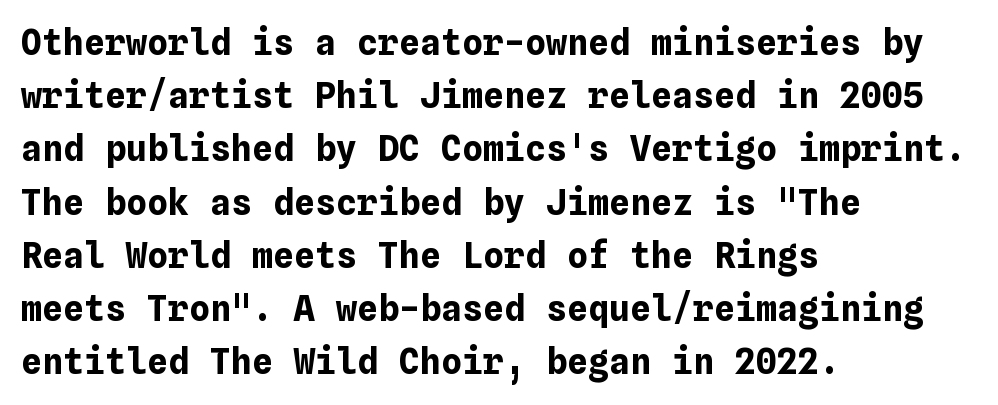
The image shows 35 px bold type, upright; set left-aligned, normal line spacing (1.52x), normal letter spacing, not underlined; low stroke contrast and a medium x-height.
